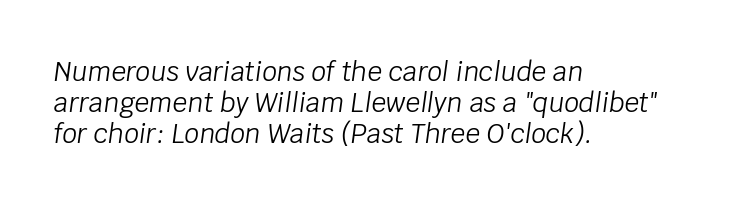
Q: Is the text bold? A: No.
Q: Is the text italic (slanted)? A: Yes, it leans right by about 8 degrees.
Q: Is the text underlined? A: No.
Q: How is the paragraph aligned? A: Left-aligned.
Q: Is the spacing between letters normal or unusually wide? A: Normal.
